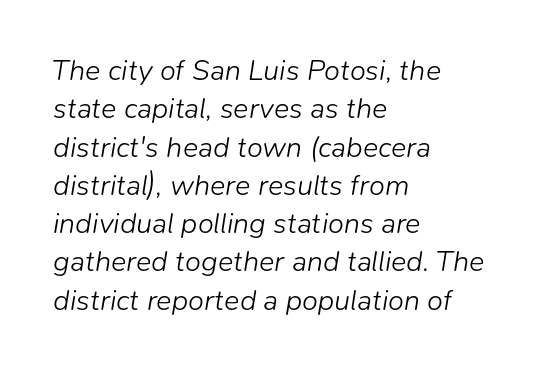
Horizontally, the lines are justified to the leading edge only. The gap between lines stays unmarked. The line-height multiplier appears to be the usual default. Stroke mass is kept to a normal reading level or below.
